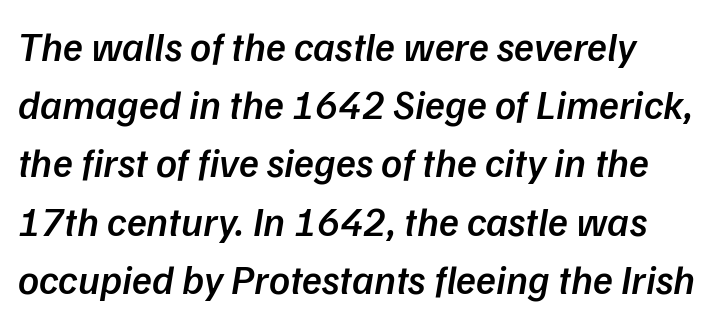
Q: Is the text bold? A: Semi-bold.
Q: Is the typeface a serif or a sans-serif typeface? A: Sans-serif.
Q: Is the text underlined? A: No.
Q: How is the paragraph aligned? A: Left-aligned.
Q: Is the spacing between letters normal or unusually wide? A: Normal.
Q: Is the spacing between lines tight, normal or loose? A: Normal.
Q: Width (condensed, normal, or wide)? A: Normal.
Q: Stroke contrast? A: Low.
Q: x-height? A: Medium.
Q: Monospaced? A: No.
